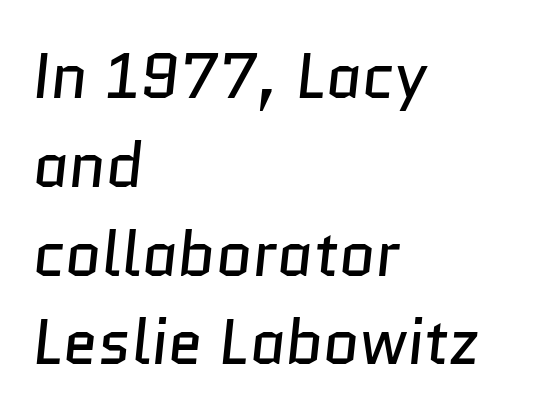
Each letter keeps its own natural width here, so spacing adapts to shape. Serifs: no, the terminals of the letterforms are clean. No word sits above an underline. A light-to-regular cut is what we see here. Leading: standard. Casual observation: everything's shoved over to the left.
